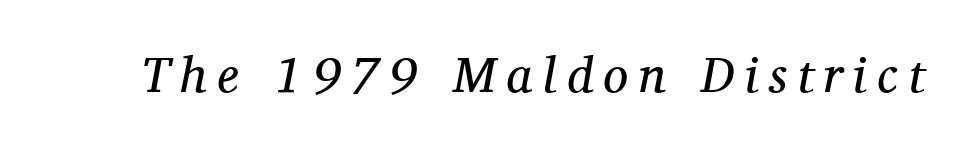
Rendered with sloped, italic letterforms. Summary of weight: not heavy and not bold. Underlining? Definitely not there. Little horizontal feet cap the strokes, marking this as serif type.
